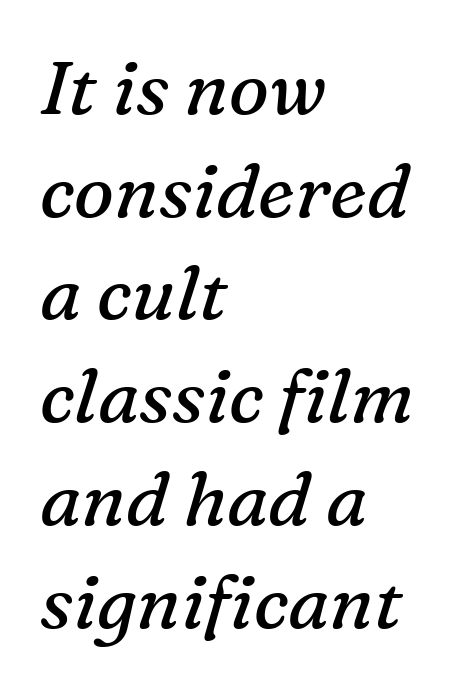
The image shows 75 px regular-weight serif type, italic (leaning right); set left-aligned, normal line spacing (1.37x), normal letter spacing, not underlined; medium stroke contrast and a medium x-height.
